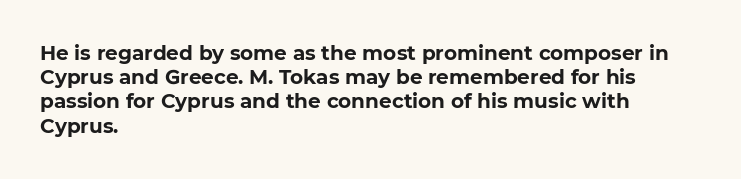
Q: Is the text bold? A: Yes.
Q: Is the text underlined? A: No.
Q: How is the paragraph aligned? A: Left-aligned.
Q: Is the spacing between letters normal or unusually wide? A: Normal.
